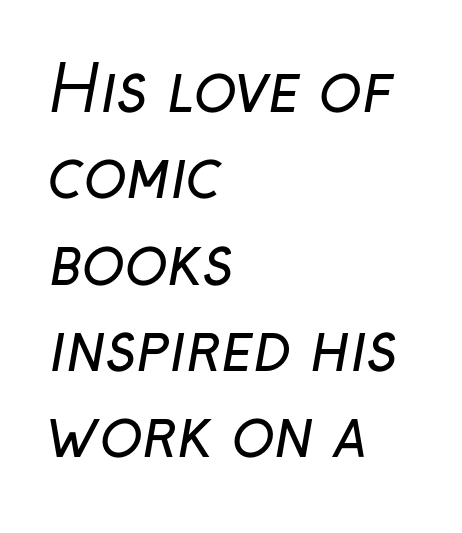
Leading: standard. Look at the bottom of the vertical strokes: they stop flat, with no serifs. Alignment: flush left. Tracking value appears to be zero — textbook default spacing. The font is comparable to plain body text, perhaps lighter.
